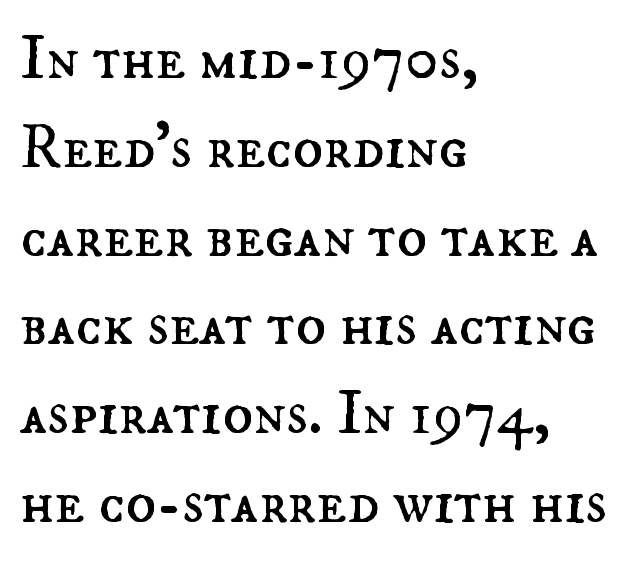
Q: Is the text bold? A: No.
Q: Is the text italic (slanted)? A: No, it is upright.
Q: Is the text underlined? A: No.
Q: How is the paragraph aligned? A: Left-aligned.
Q: Is the spacing between letters normal or unusually wide? A: Normal.
Q: Is the spacing between lines tight, normal or loose? A: Normal.
Q: Width (condensed, normal, or wide)? A: Normal.
Q: Stroke contrast? A: Medium.
Q: x-height? A: Small.
Q: Monospaced? A: No.
